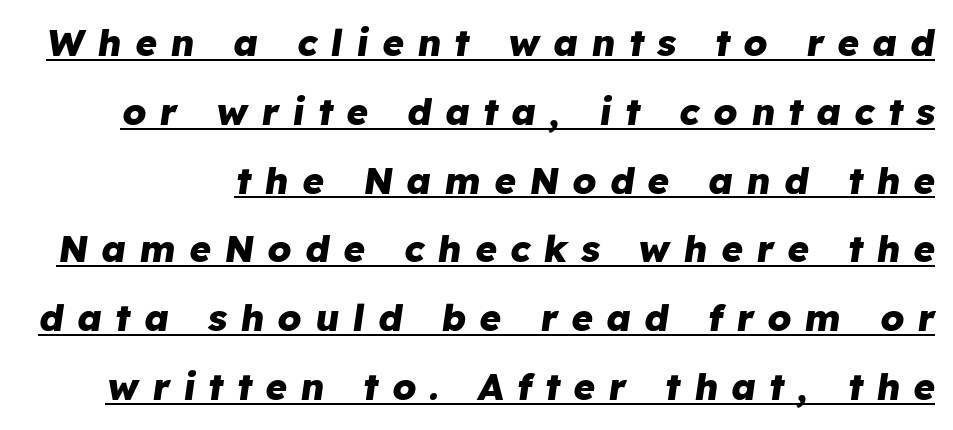
{"italic": "yes", "lean": "right", "slant_degrees": 8, "bold": "yes", "weight": "heavy", "width": "normal", "stroke_contrast": "low", "x_height": "medium", "monospaced": "no", "underline": "yes", "line_spacing_ratio": 1.86, "letter_spacing": "wide", "letter_spacing_em": 0.36, "glyph_px": 37}
